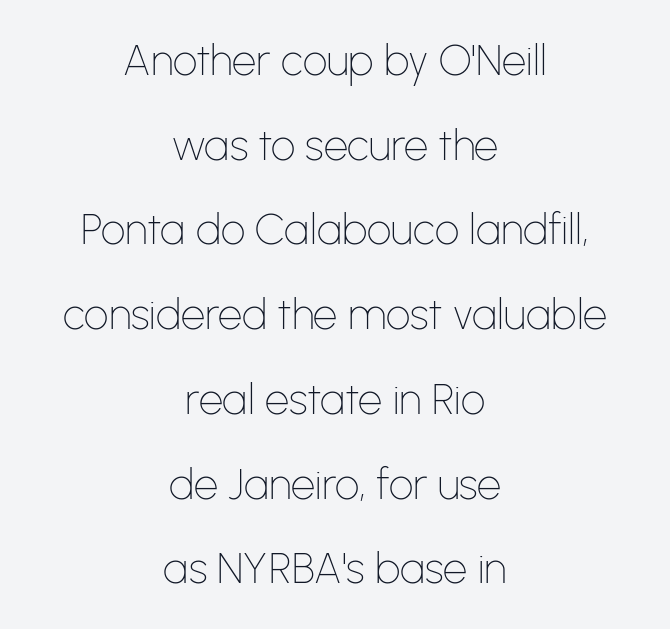
{"serif": "no", "italic": "no", "bold": "no", "weight": "thin", "width": "normal", "stroke_contrast": "low", "x_height": "medium", "monospaced": "no", "underline": "no", "align": "center", "line_spacing": "loose", "line_spacing_ratio": 1.97, "letter_spacing": "normal", "letter_spacing_em": 0.0, "glyph_px": 43}
